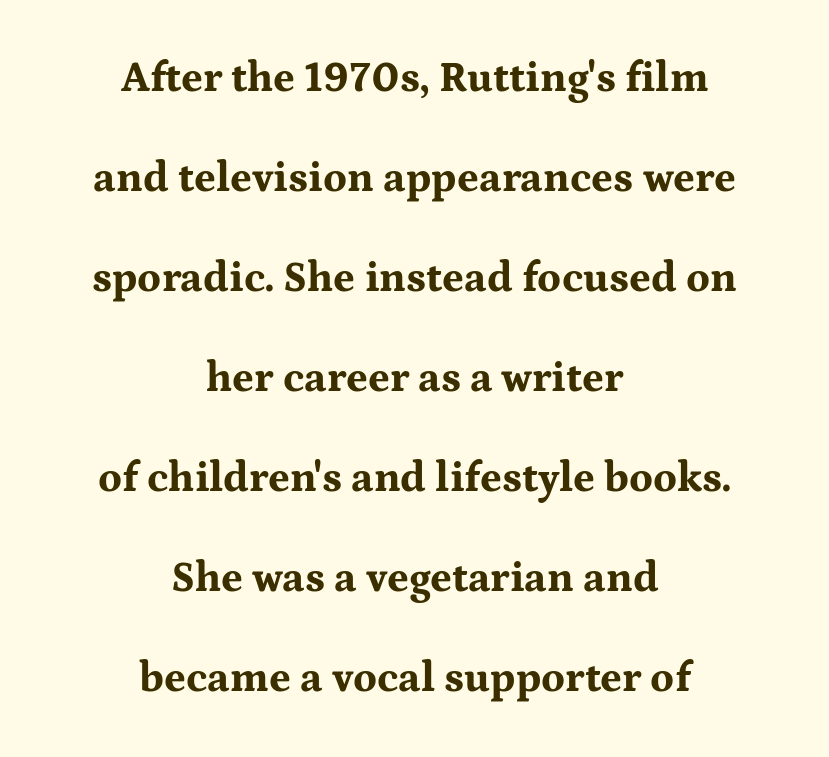
The image shows 42 px bold, wide serif type, upright; set centered, loose line spacing (2.38x), normal letter spacing, not underlined; medium stroke contrast and a medium x-height.
